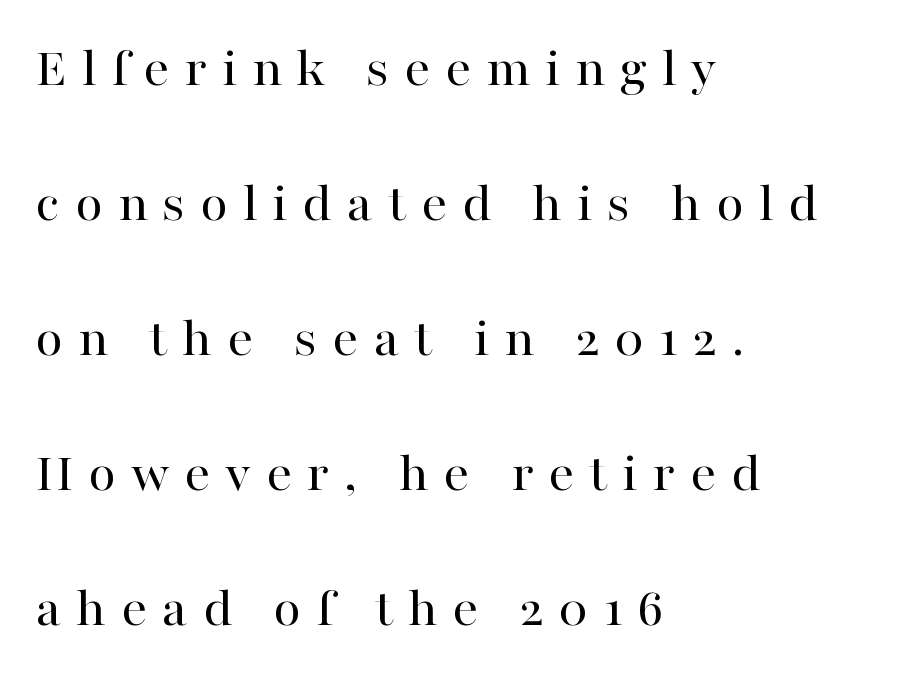
{"serif": "yes", "italic": "no", "bold": "no", "weight": "regular", "width": "normal", "stroke_contrast": "high", "x_height": "medium", "monospaced": "no", "underline": "no", "align": "left", "line_spacing": "loose", "line_spacing_ratio": 2.37, "letter_spacing": "wide", "letter_spacing_em": 0.26, "glyph_px": 57}
